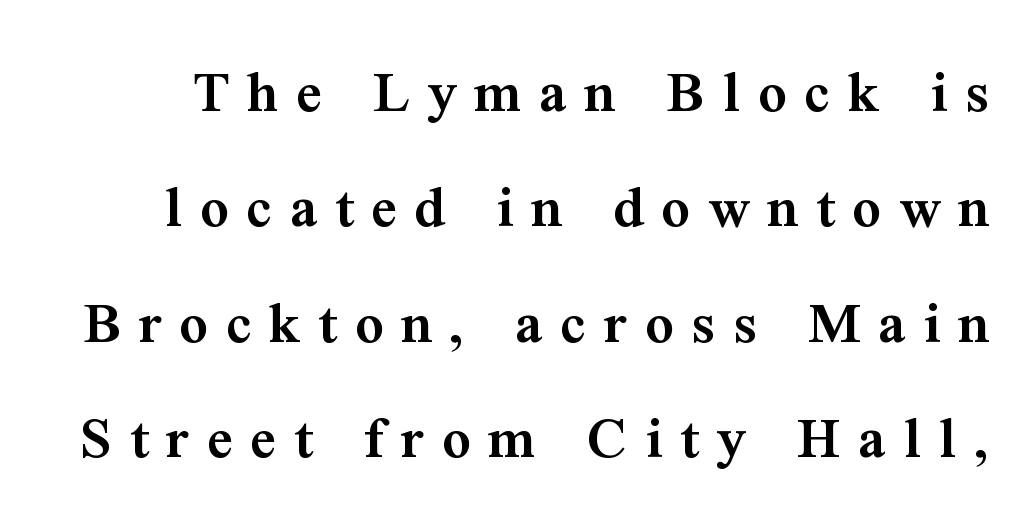
{"serif": "yes", "italic": "no", "bold": "semi", "weight": "semibold", "width": "normal", "stroke_contrast": "medium", "x_height": "medium", "monospaced": "no", "underline": "no", "line_spacing_ratio": 1.83, "letter_spacing": "wide", "letter_spacing_em": 0.28, "glyph_px": 63}
